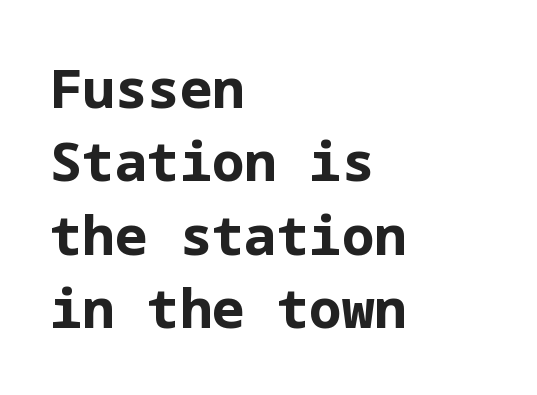
Q: Is the text bold? A: Yes.
Q: Is the text italic (slanted)? A: No, it is upright.
Q: Is the typeface a serif or a sans-serif typeface? A: Sans-serif.
Q: Is the text underlined? A: No.
Q: How is the paragraph aligned? A: Left-aligned.
Q: Is the spacing between letters normal or unusually wide? A: Normal.
Q: Is the spacing between lines tight, normal or loose? A: Normal.
Q: Width (condensed, normal, or wide)? A: Normal.
Q: Stroke contrast? A: Low.
Q: x-height? A: Medium.
